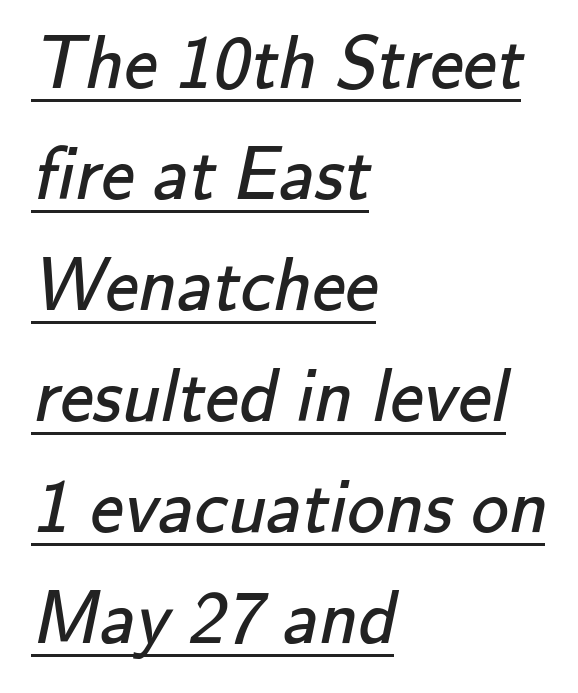
Looks like regular typesetting: each glyph gets only the width it needs. No heavy texture on the line: the type isn't bold. The lines sit at an ordinary, default distance from one another. The rendering anchors every line to the left-hand side. To sum up the face: it is a sans, with no serifs. Quick note: underline on.
